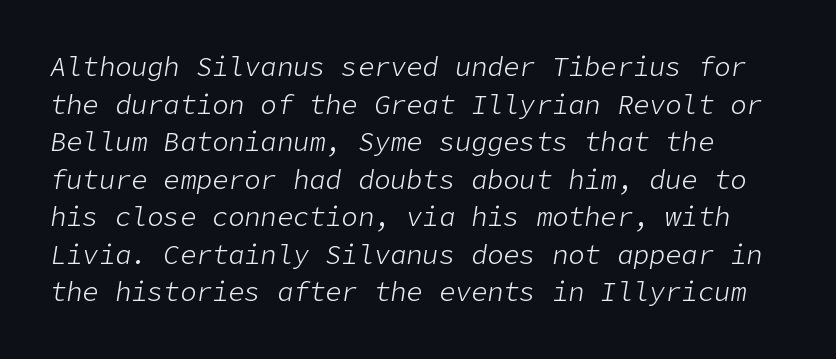
The image shows 27 px text type, italic (leaning right); set left-aligned, normal line spacing (1.39x), normal letter spacing, not underlined.
